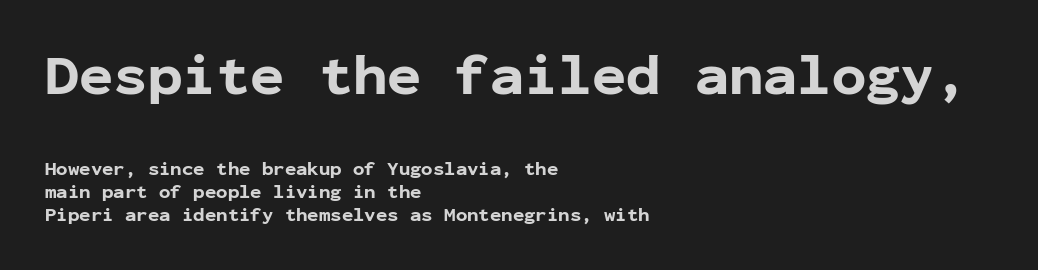
The image shows 57 px bold sans-serif type, upright, monospaced; set left-aligned, line spacing 1.19x, normal letter spacing, not underlined; the first (top) block is 3.0x larger; low stroke contrast and a medium x-height.
